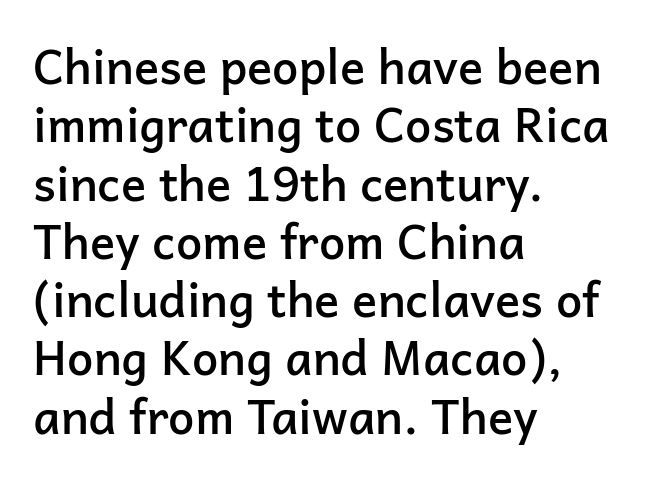
The image shows 47 px semibold sans-serif type, upright; set left-aligned, line spacing 1.24x, normal letter spacing, not underlined; low stroke contrast and a medium x-height.
